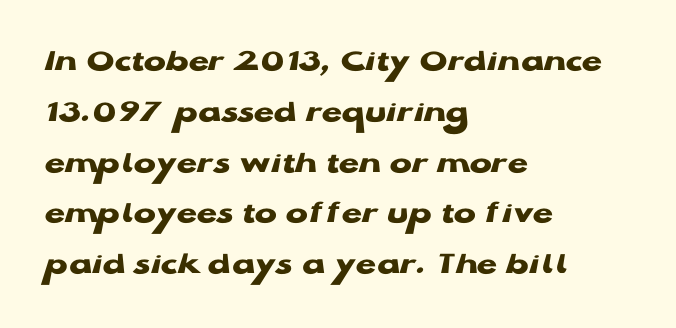
{"serif": "no", "italic": "no", "bold": "yes", "weight": "heavy", "width": "wide", "stroke_contrast": "low", "x_height": "medium", "monospaced": "no", "underline": "no", "align": "left", "line_spacing": "normal", "line_spacing_ratio": 1.54, "letter_spacing": "normal", "letter_spacing_em": 0.0, "glyph_px": 33}
